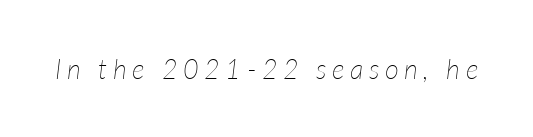
This sample uses expanded letter spacing, leaving extra air between glyphs. When letters slant like this, we call the style italic. On a weight scale, this lands at 450 or below. The space directly below the letters is spotless.
